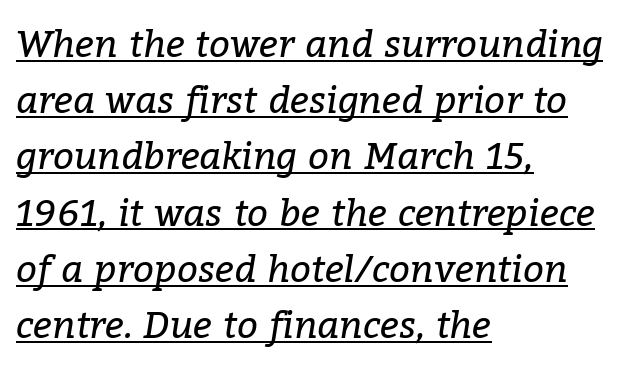
{"serif": "yes", "italic": "yes", "lean": "right", "slant_degrees": 9, "bold": "no", "weight": "regular", "width": "normal", "stroke_contrast": "low", "x_height": "medium", "monospaced": "no", "underline": "yes", "align": "left", "line_spacing": "normal", "line_spacing_ratio": 1.52, "letter_spacing": "normal", "letter_spacing_em": 0.0, "glyph_px": 37}
